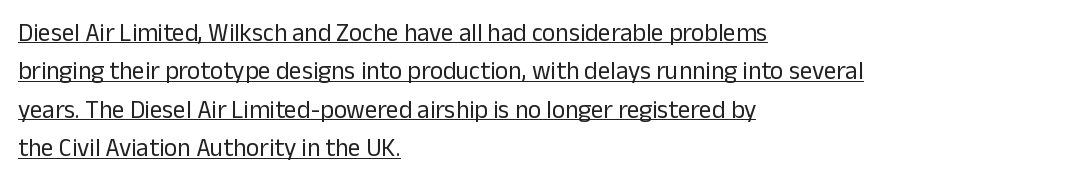
{"italic": "no", "bold": "no", "underline": "yes", "align": "left", "line_spacing": "normal", "line_spacing_ratio": 1.54, "letter_spacing": "normal", "letter_spacing_em": 0.0, "glyph_px": 25}
